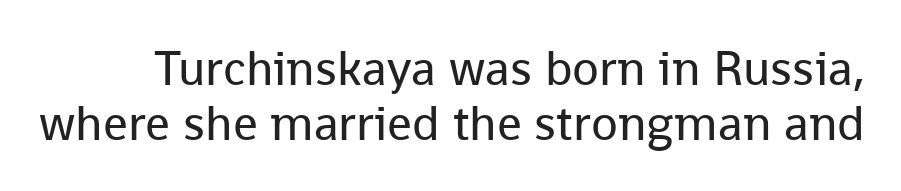
Q: Is the text bold? A: No.
Q: Is the text italic (slanted)? A: No, it is upright.
Q: Is the typeface a serif or a sans-serif typeface? A: Sans-serif.
Q: Is the text underlined? A: No.
Q: Is the spacing between letters normal or unusually wide? A: Normal.
Q: Is the spacing between lines tight, normal or loose? A: Tight.
Q: Width (condensed, normal, or wide)? A: Normal.
Q: Stroke contrast? A: Low.
Q: x-height? A: Medium.
Q: Monospaced? A: No.
